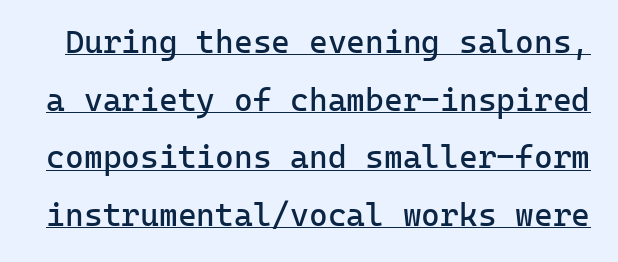
Q: Is the text bold? A: No.
Q: Is the text italic (slanted)? A: No, it is upright.
Q: Is the typeface a serif or a sans-serif typeface? A: Sans-serif.
Q: Is the text underlined? A: Yes.
Q: Is the spacing between letters normal or unusually wide? A: Normal.
Q: Width (condensed, normal, or wide)? A: Normal.
Q: Stroke contrast? A: Low.
Q: x-height? A: Medium.
Q: Monospaced? A: Yes.
